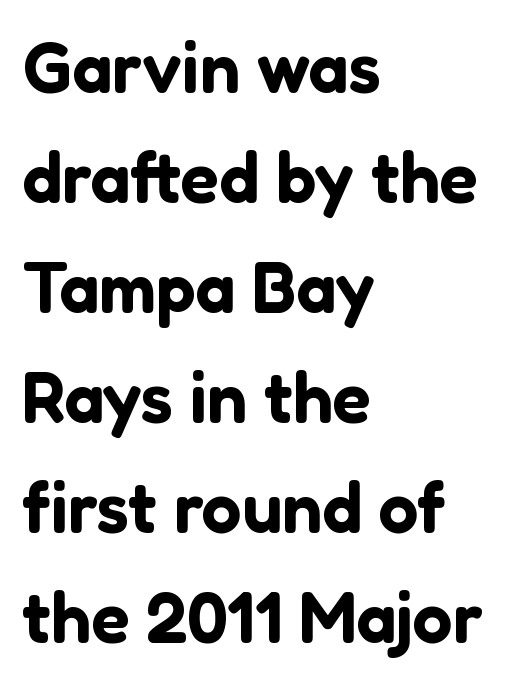
The image shows 71 px sans-serif type, upright; set left-aligned, normal line spacing (1.55x), normal letter spacing, not underlined; low stroke contrast and a medium x-height.
